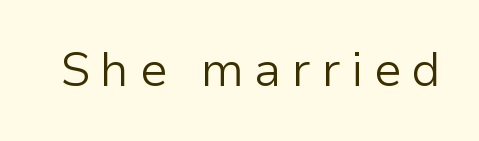
{"serif": "no", "italic": "no", "bold": "no", "weight": "light", "width": "normal", "stroke_contrast": "low", "x_height": "medium", "monospaced": "no", "underline": "no", "letter_spacing": "wide", "letter_spacing_em": 0.22, "glyph_px": 47}
